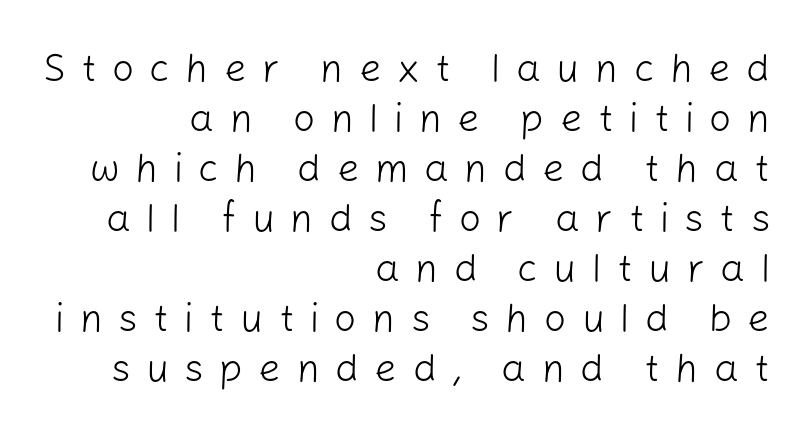
The rendering uses natural spacing where letterforms have individual widths. The lines in this sample share a right terminus and differ only in where they begin. The passage shown has open, widely tracked lettering throughout. The line-height multiplier appears to be the usual default. Rendered with straight, roman letterforms.
